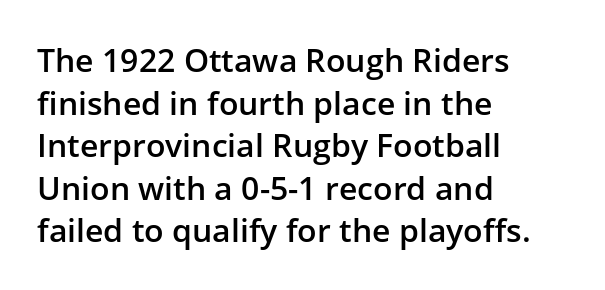
These lines are rendered in a variable-pitch font. This sample keeps an unexceptional amount of space between lines. Observe the absence of serifs on each vertical stroke in this sample. Designer's note — italics off, roman on. No extra tracking has been applied to these lines. Where is the straight margin? On the left.
